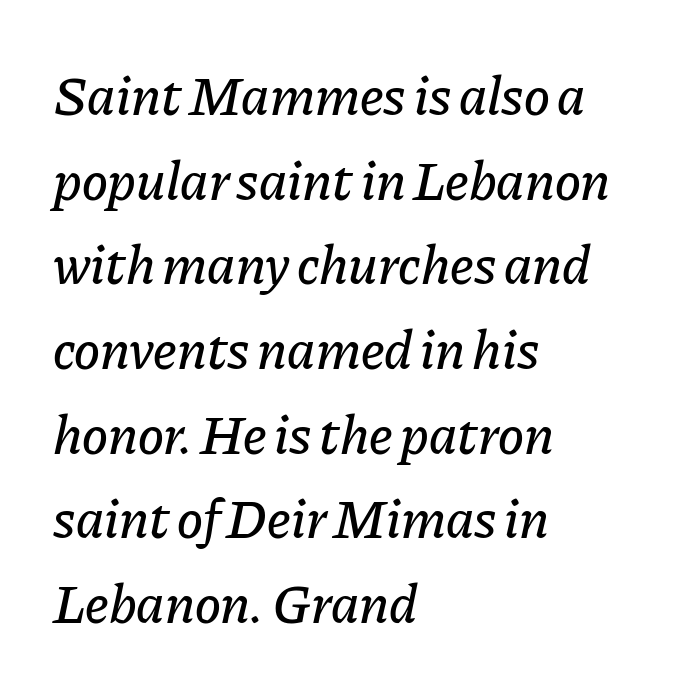
{"italic": "yes", "lean": "right", "slant_degrees": 11, "width": "normal", "stroke_contrast": "low", "x_height": "medium", "monospaced": "no", "underline": "no", "align": "left", "line_spacing": "normal", "line_spacing_ratio": 1.54, "letter_spacing": "normal", "letter_spacing_em": 0.0, "glyph_px": 55}
